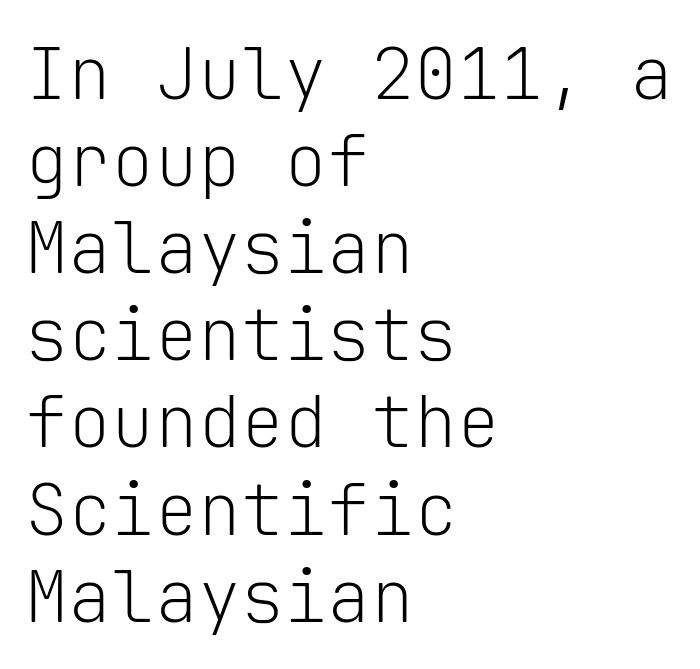
These lines are set flush left with a ragged right edge. You could count columns in this text — the font is strictly monospaced. The specimen omits any rule beneath the text block's lines. This is sans-serif lettering, the kind often seen on screens and signage.
